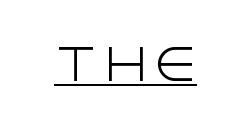
The image shows 42 px light sans-serif type, upright; set underlined; a large x-height.
